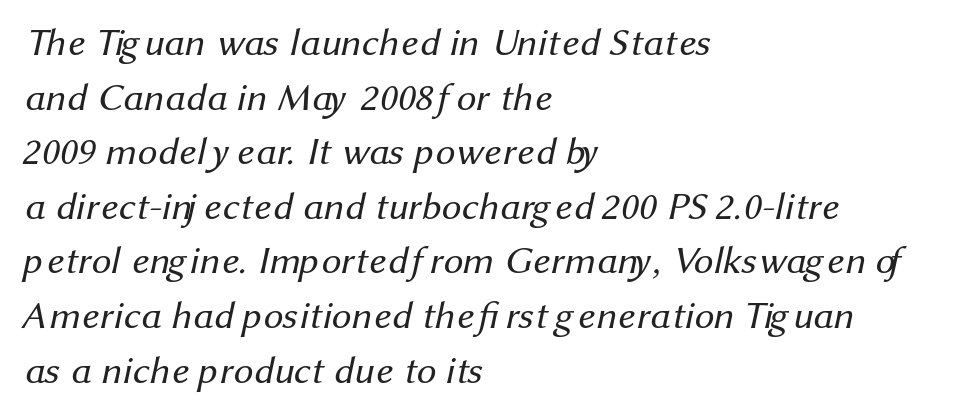
What's the leading like? Ordinary, nothing unusual. A typesetter would call this proportional, since set widths differ per character. Reading down the block, your eye returns to a fixed left position each line. Stems here are at most as thick as an everyday book face.
